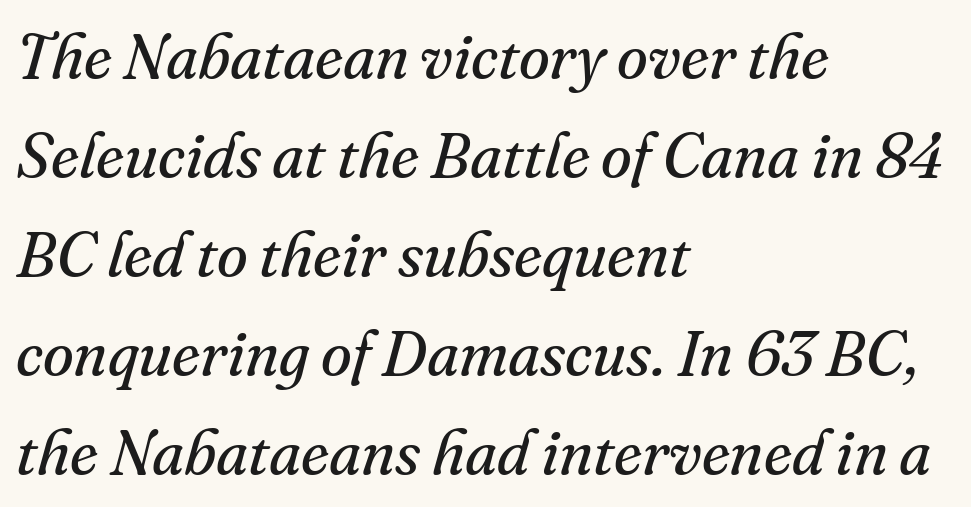
The image shows 63 px regular-weight serif type, italic (leaning right); set left-aligned, normal line spacing (1.57x), normal letter spacing, not underlined; medium stroke contrast and a small x-height.
